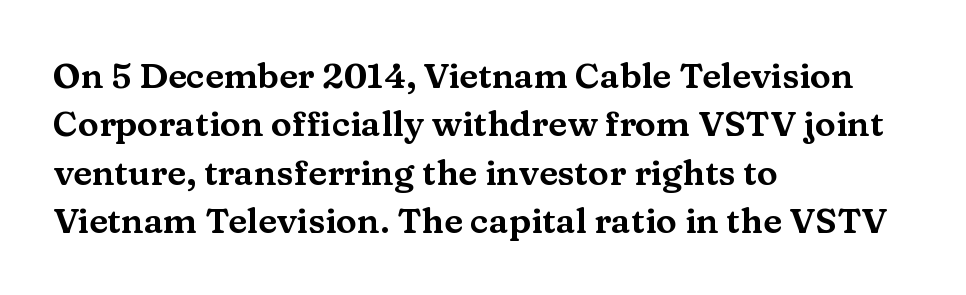
Q: Is the text italic (slanted)? A: No, it is upright.
Q: Is the typeface a serif or a sans-serif typeface? A: Serif.
Q: Is the text underlined? A: No.
Q: How is the paragraph aligned? A: Left-aligned.
Q: Is the spacing between letters normal or unusually wide? A: Normal.
Q: Is the spacing between lines tight, normal or loose? A: Normal.
Q: Width (condensed, normal, or wide)? A: Wide.
Q: Stroke contrast? A: Medium.
Q: x-height? A: Medium.
Q: Monospaced? A: No.
